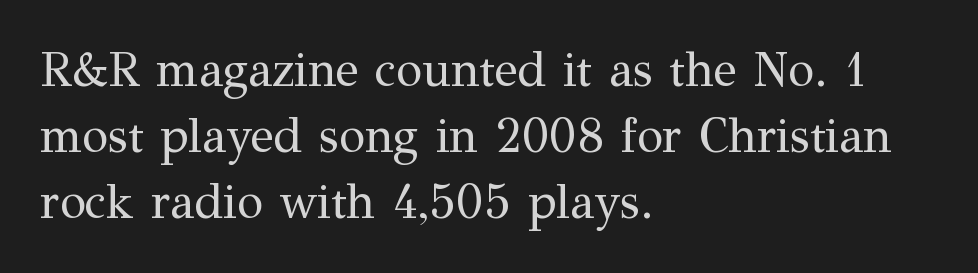
Q: Is the text bold? A: No.
Q: Is the text italic (slanted)? A: No, it is upright.
Q: Is the typeface a serif or a sans-serif typeface? A: Serif.
Q: Is the text underlined? A: No.
Q: How is the paragraph aligned? A: Left-aligned.
Q: Is the spacing between letters normal or unusually wide? A: Normal.
Q: Is the spacing between lines tight, normal or loose? A: Normal.
Q: Width (condensed, normal, or wide)? A: Normal.
Q: Stroke contrast? A: Medium.
Q: x-height? A: Medium.
Q: Monospaced? A: No.
